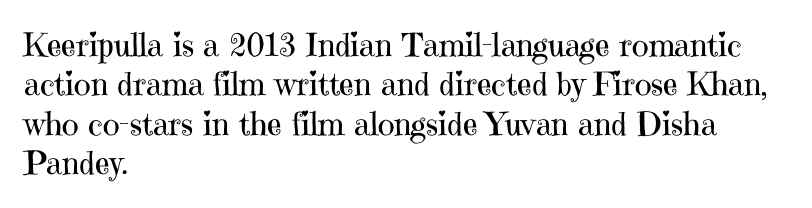
The image shows 32 px regular-weight serif type, upright; set left-aligned, line spacing 1.23x, normal letter spacing, not underlined; high stroke contrast and a medium x-height.
